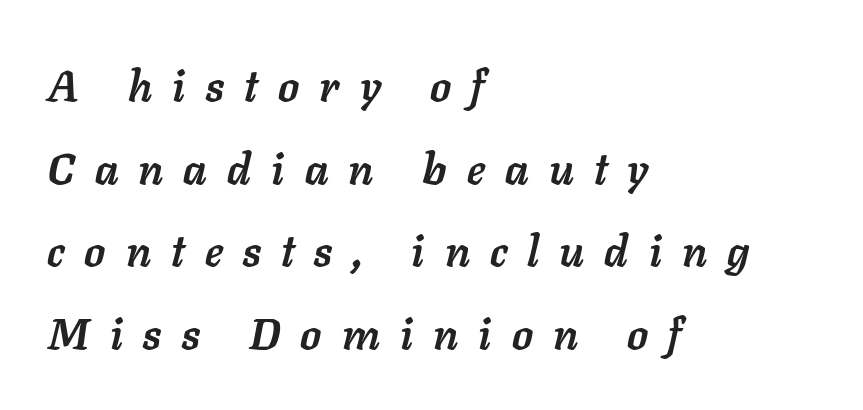
Q: Is the text bold? A: Yes.
Q: Is the text italic (slanted)? A: Yes, it leans right by about 11 degrees.
Q: Is the text underlined? A: No.
Q: How is the paragraph aligned? A: Left-aligned.
Q: Is the spacing between letters normal or unusually wide? A: Unusually wide.
Q: Is the spacing between lines tight, normal or loose? A: Loose.
Q: Width (condensed, normal, or wide)? A: Normal.
Q: Stroke contrast? A: Low.
Q: x-height? A: Medium.
Q: Monospaced? A: No.
